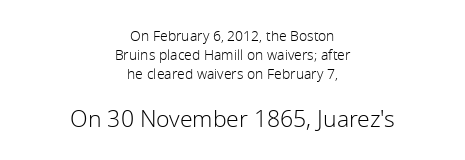
{"italic": "no", "bold": "no", "underline": "no", "align": "center", "line_spacing": "normal", "line_spacing_ratio": 1.37, "letter_spacing": "normal", "letter_spacing_em": 0.0, "larger_block": "second", "size_ratio": 1.64, "glyph_px": 23}
